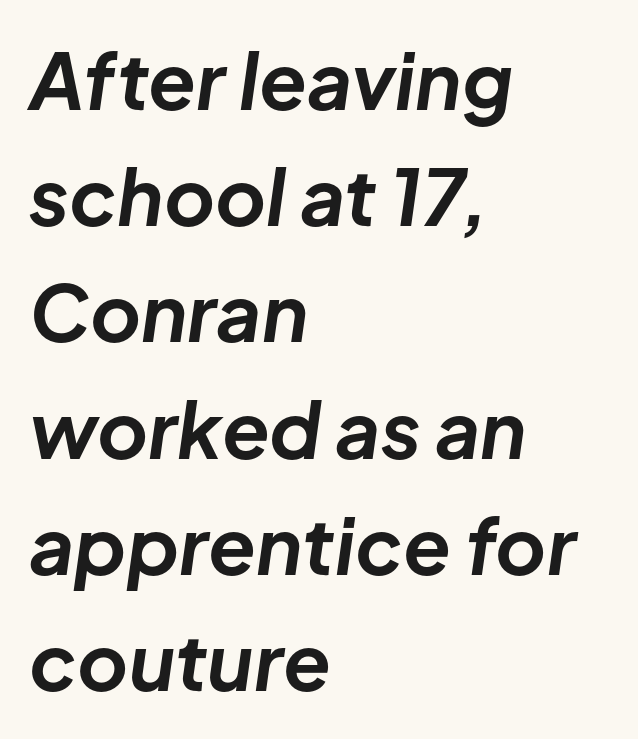
Q: Is the text bold? A: Yes.
Q: Is the text italic (slanted)? A: Yes, it leans right by about 8 degrees.
Q: Is the text underlined? A: No.
Q: How is the paragraph aligned? A: Left-aligned.
Q: Is the spacing between letters normal or unusually wide? A: Normal.
Q: Is the spacing between lines tight, normal or loose? A: Normal.
Q: Width (condensed, normal, or wide)? A: Normal.
Q: Stroke contrast? A: Low.
Q: x-height? A: Medium.
Q: Monospaced? A: No.
